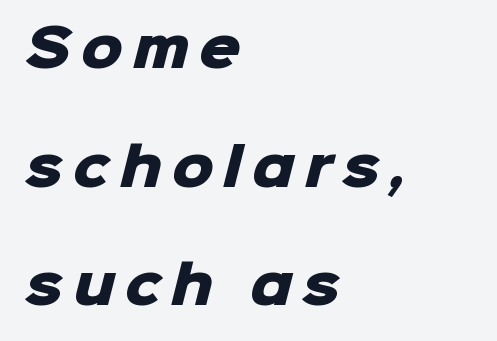
Q: Is the text bold? A: Yes.
Q: Is the typeface a serif or a sans-serif typeface? A: Sans-serif.
Q: Is the text underlined? A: No.
Q: How is the paragraph aligned? A: Left-aligned.
Q: Is the spacing between lines tight, normal or loose? A: Loose.
Q: Width (condensed, normal, or wide)? A: Normal.
Q: Stroke contrast? A: Low.
Q: x-height? A: Medium.
Q: Monospaced? A: No.
